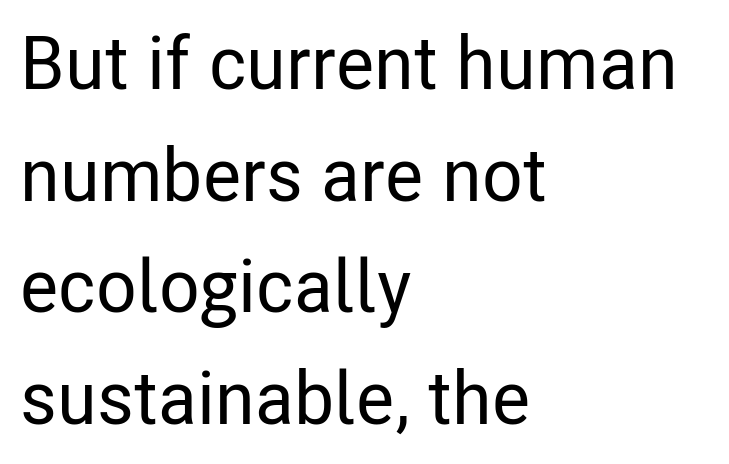
{"serif": "no", "italic": "no", "width": "condensed", "stroke_contrast": "low", "x_height": "medium", "monospaced": "no", "underline": "no", "align": "left", "line_spacing": "normal", "line_spacing_ratio": 1.51, "letter_spacing": "normal", "letter_spacing_em": 0.0, "glyph_px": 74}
